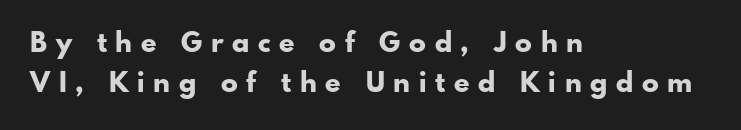
Just letters on the line, the space beneath them empty. Honestly, the row spacing looks completely unremarkable. Notice how the passage keeps a crisp vertical edge on the left only. The text was rendered using a sans face with plain stroke endings. This is heavy type, rendered in bold. Display-style spreading of the glyphs; the letterfit is very open.
